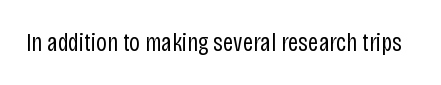
{"italic": "no", "bold": "no", "underline": "no", "letter_spacing": "normal", "letter_spacing_em": 0.0, "glyph_px": 26}
